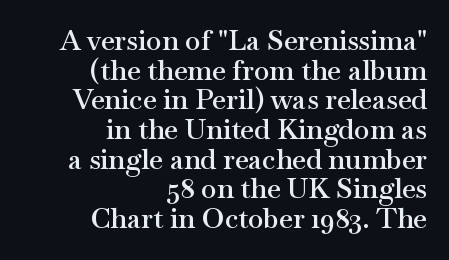
The image shows 28 px semibold, wide serif type, upright; set right-aligned, tight line spacing (1.06x), normal letter spacing, not underlined; medium stroke contrast and a small x-height.
